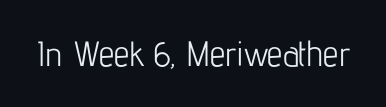
Q: Is the text bold? A: No.
Q: Is the text italic (slanted)? A: No, it is upright.
Q: Is the typeface a serif or a sans-serif typeface? A: Sans-serif.
Q: Is the text underlined? A: No.
Q: Is the spacing between letters normal or unusually wide? A: Normal.
Q: Width (condensed, normal, or wide)? A: Condensed.
Q: Stroke contrast? A: Low.
Q: x-height? A: Medium.
Q: Monospaced? A: No.
